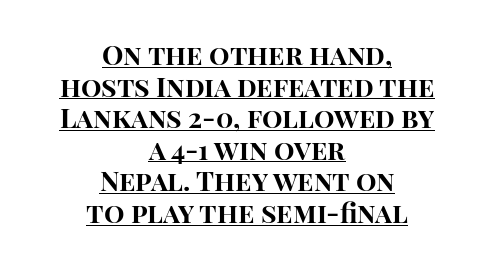
Q: Is the text bold? A: Yes.
Q: Is the text italic (slanted)? A: No, it is upright.
Q: Is the text underlined? A: Yes.
Q: How is the paragraph aligned? A: Centered.
Q: Is the spacing between letters normal or unusually wide? A: Normal.
